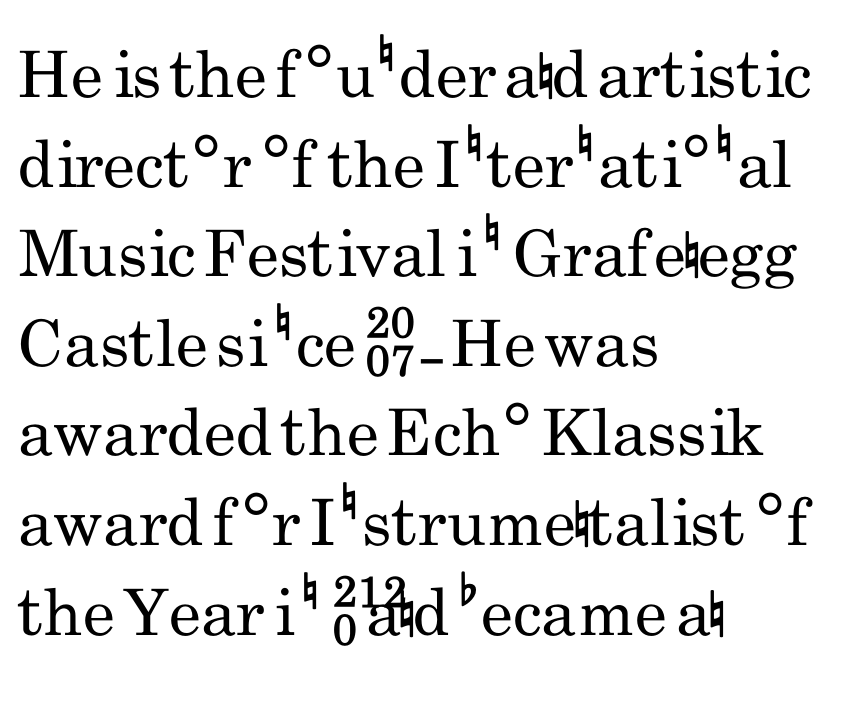
Ascenders rise straight up at ninety degrees. Quick note: underline off. Heaviness? Minimal to ordinary, like unemphasized prose. Look at the tracking — it's just the regular setting, nothing added.
